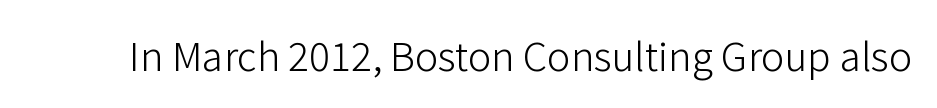
{"serif": "no", "italic": "no", "bold": "no", "weight": "light", "width": "normal", "stroke_contrast": "low", "x_height": "medium", "monospaced": "no", "underline": "no", "letter_spacing": "normal", "letter_spacing_em": 0.0, "glyph_px": 39}
